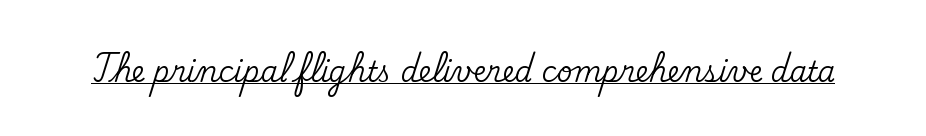
The words here are underlined. You could not count columns in this text — the font is proportionally spaced.
